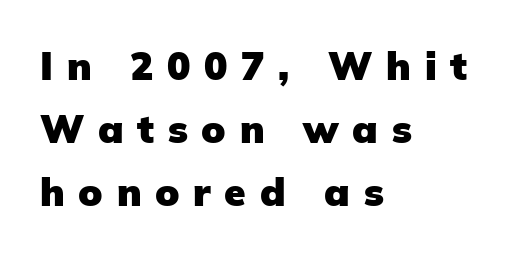
{"serif": "no", "italic": "no", "bold": "yes", "weight": "heavy", "width": "normal", "stroke_contrast": "low", "x_height": "medium", "monospaced": "no", "underline": "no", "align": "left", "line_spacing": "normal", "line_spacing_ratio": 1.62, "letter_spacing": "wide", "letter_spacing_em": 0.35, "glyph_px": 39}
